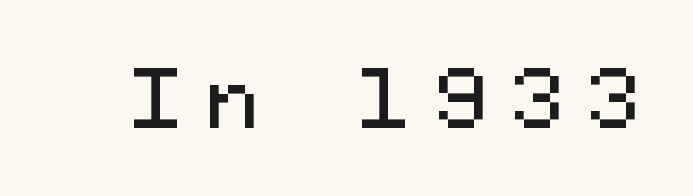
The image shows 78 px sans-serif type, upright, monospaced; set unusually wide letter spacing (+0.31 em), not underlined; medium stroke contrast and a medium x-height.
